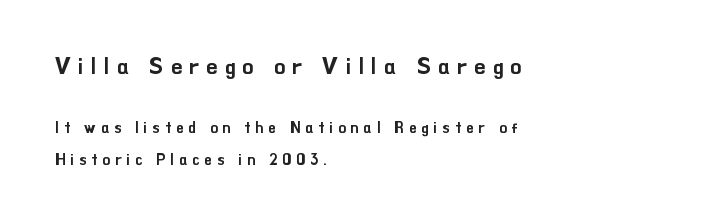
Q: Is the text italic (slanted)? A: No, it is upright.
Q: Is the text underlined? A: No.
Q: How is the paragraph aligned? A: Left-aligned.
Q: Is the spacing between letters normal or unusually wide? A: Unusually wide.
Q: Is the spacing between lines tight, normal or loose? A: Loose.
Q: Which block of text is set in a larger size, the first (top) or the second (bottom)? A: The first (top) one.
